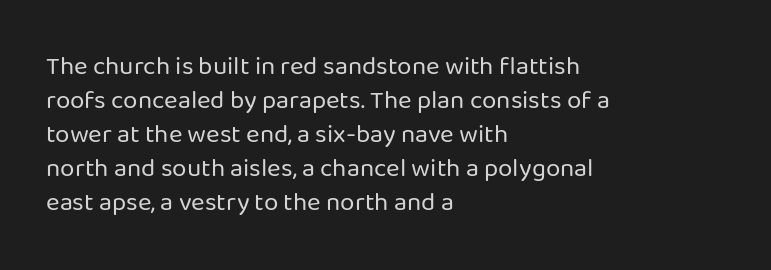
The image shows 26 px text type, upright; set left-aligned, normal line spacing (1.31x), normal letter spacing, not underlined.
